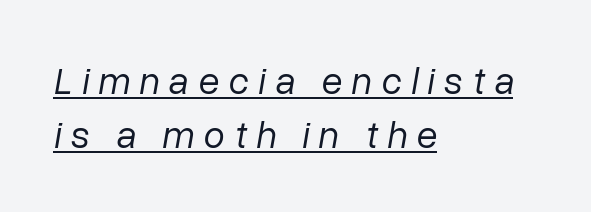
The image shows 38 px regular-weight type, italic (leaning right); set left-aligned, normal line spacing (1.42x), unusually wide letter spacing (+0.25 em), underlined; low stroke contrast and a medium x-height.
